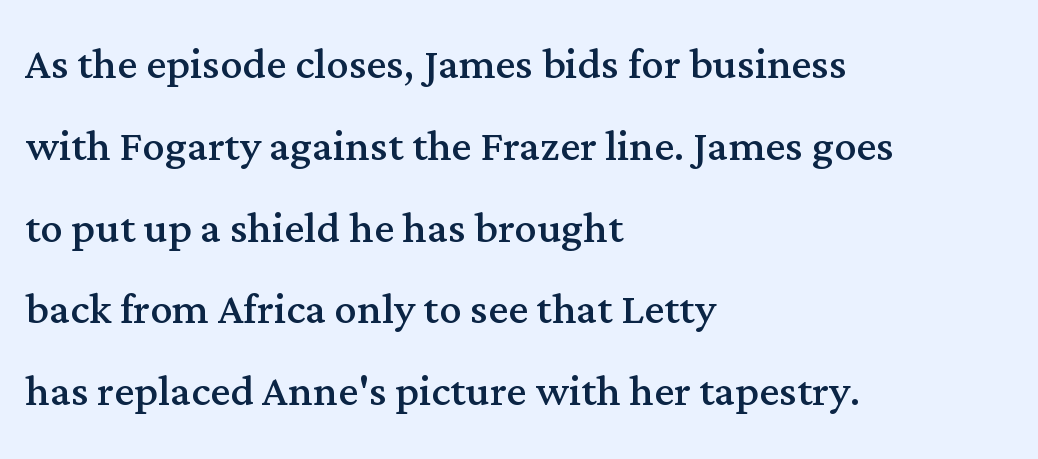
The image shows 56 px regular-weight serif type, upright; set left-aligned, normal line spacing (1.46x), normal letter spacing, not underlined; medium stroke contrast and a medium x-height.
